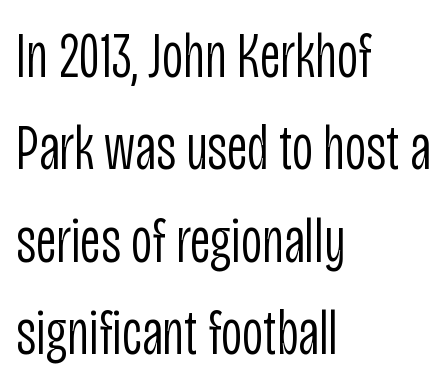
The image shows 65 px light, condensed sans-serif type, upright; set left-aligned, normal line spacing (1.42x), normal letter spacing, not underlined; low stroke contrast and a large x-height.
